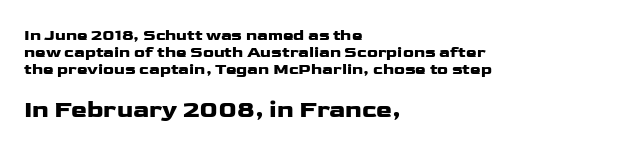
This is roman type, the default non-slanted kind. Notice how descenders almost collide with the ascenders below — that's tight leading. Which of the two is more prominent by size? The second, at the bottom. Teacher's note: observe the even left margin — that is flush-left alignment.
